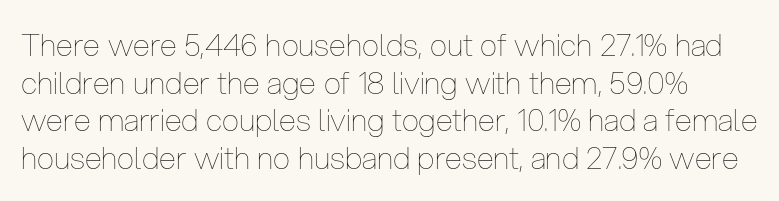
{"italic": "no", "bold": "no", "weight": "thin", "width": "condensed", "stroke_contrast": "low", "x_height": "medium", "monospaced": "no", "underline": "no", "line_spacing_ratio": 1.21, "letter_spacing": "normal", "letter_spacing_em": 0.0, "glyph_px": 31}
